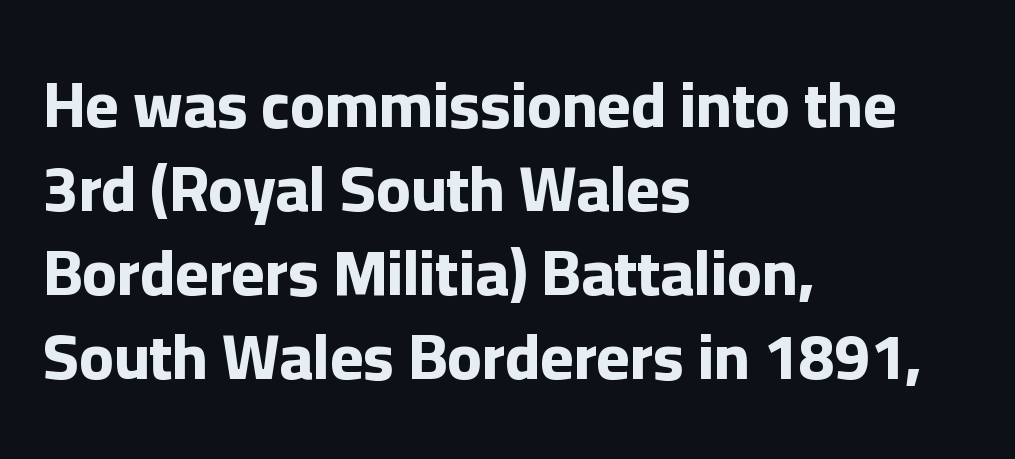
The image shows 64 px bold sans-serif type, upright; set left-aligned, normal line spacing (1.31x), normal letter spacing, not underlined; low stroke contrast and a medium x-height.
